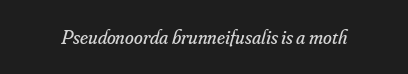
{"italic": "yes", "lean": "right", "slant_degrees": 16, "bold": "no", "underline": "no", "letter_spacing": "normal", "letter_spacing_em": 0.0, "glyph_px": 20}
